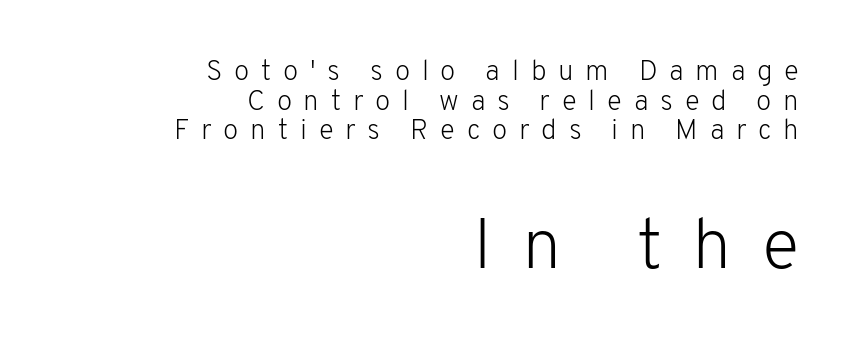
The image shows 71 px light sans-serif type, upright; set right-aligned, tight line spacing (1.06x), unusually wide letter spacing (+0.42 em), not underlined; the second (bottom) block is 2.54x larger; low stroke contrast and a medium x-height.
